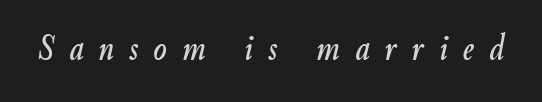
Q: Is the text italic (slanted)? A: Yes, it leans right by about 9 degrees.
Q: Is the text underlined? A: No.
Q: Is the spacing between letters normal or unusually wide? A: Unusually wide.
Q: Width (condensed, normal, or wide)? A: Condensed.
Q: Stroke contrast? A: Low.
Q: x-height? A: Small.
Q: Monospaced? A: No.
